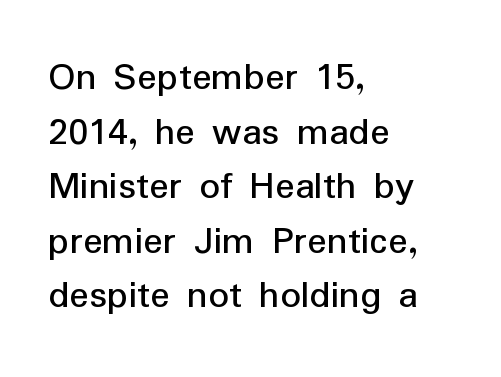
This sample has the flowing, uneven cadence of proportional lettering. The rag falls on the right side of this text block. The rendering shows plain stroke endings on the letterforms — a sans-serif design. Compared with typical body copy, the letter spacing here is the same.
